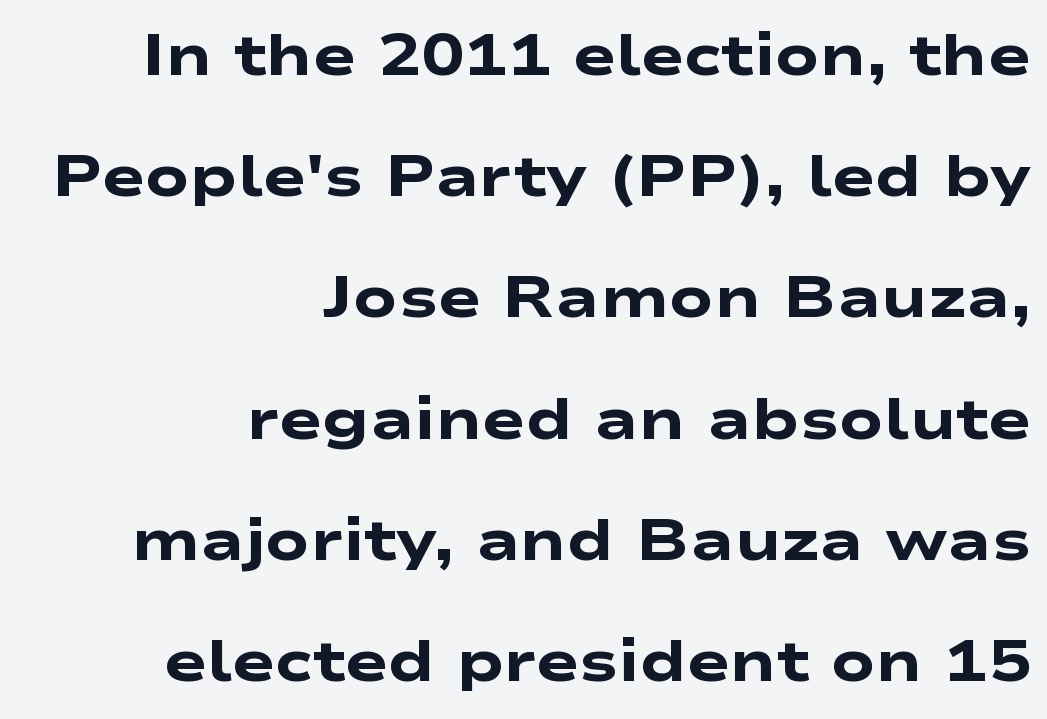
Q: Is the text bold? A: Yes.
Q: Is the typeface a serif or a sans-serif typeface? A: Sans-serif.
Q: Is the text underlined? A: No.
Q: How is the paragraph aligned? A: Right-aligned.
Q: Is the spacing between letters normal or unusually wide? A: Normal.
Q: Is the spacing between lines tight, normal or loose? A: Loose.
Q: Width (condensed, normal, or wide)? A: Wide.
Q: Stroke contrast? A: Low.
Q: x-height? A: Medium.
Q: Monospaced? A: No.
